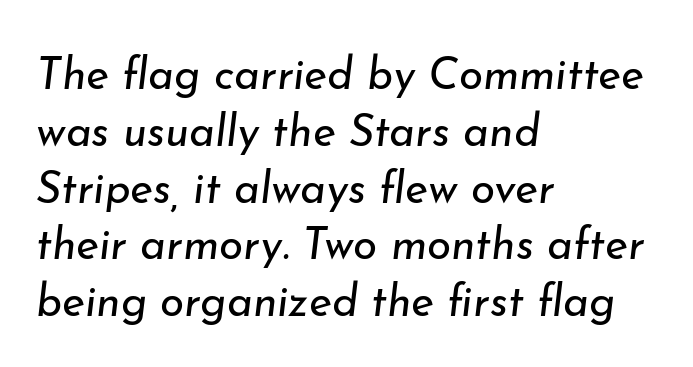
Designer's note — italics engaged. One glance says typical: line gaps are just what's usual. Line beginnings align vertically; line endings do not. Tracking here is standard; glyphs follow each other at the usual distance. Stems and bowls with no extra thickness — not bold. A typesetter would call this proportional, since set widths differ per character.
